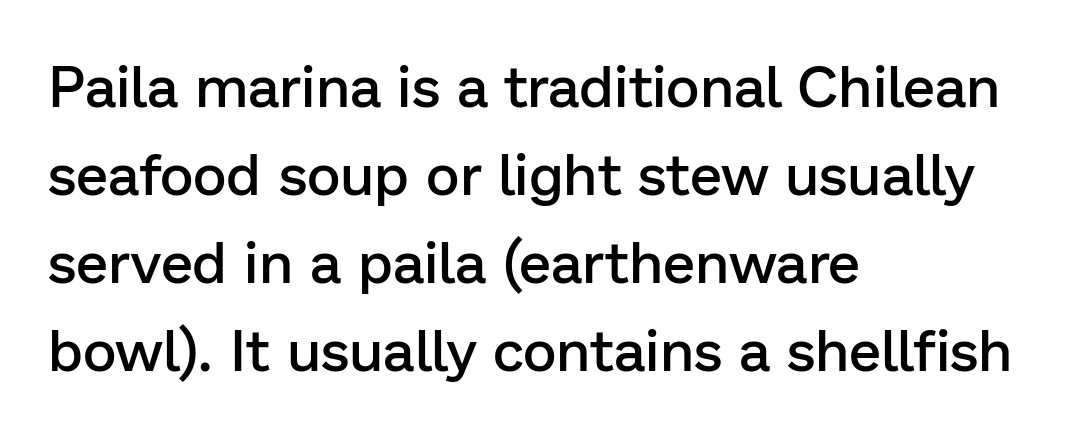
{"serif": "no", "italic": "no", "bold": "semi", "weight": "semibold", "width": "normal", "stroke_contrast": "low", "x_height": "medium", "monospaced": "no", "underline": "no", "align": "left", "line_spacing": "normal", "line_spacing_ratio": 1.52, "letter_spacing": "normal", "letter_spacing_em": 0.0, "glyph_px": 58}
